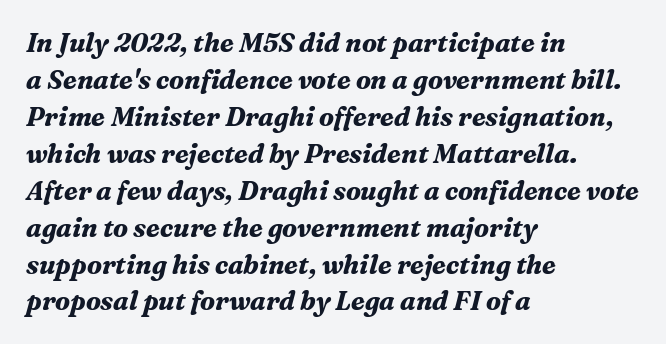
The ragged edge is on the right, which tells us the setting is flush left. The lettering tilts uniformly, giving the passage an italic look. The passage shown has conventional tracking throughout. Weight check: bold — yes, fully. Notice how descenders clear the ascenders below comfortably — that's standard leading. The string is rendered with underlining switched off.
